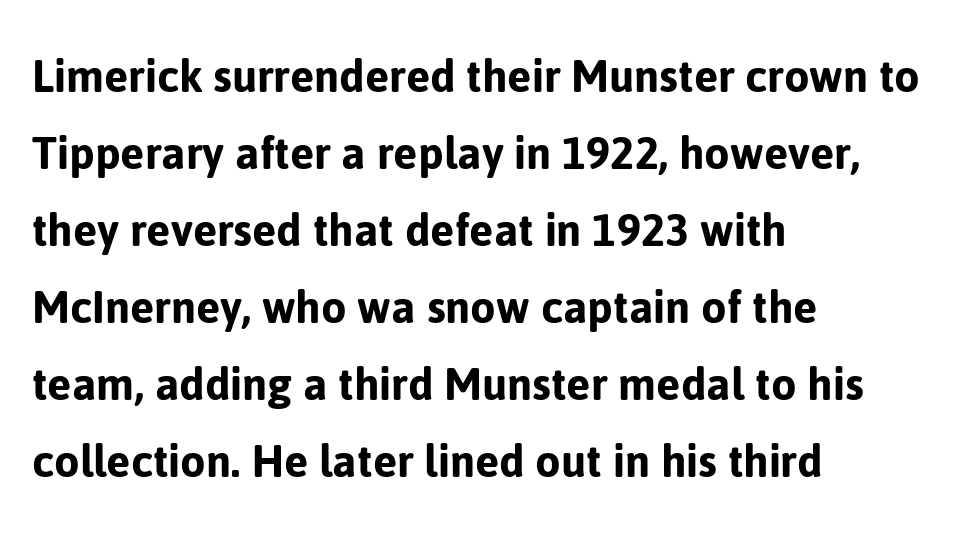
Only glyphs here, with clear space below each row. The typeface chosen for these lines omits serifs. Tall strokes in this sample are plumb rather than angled. The face used here is proportionally spaced, like ordinary book or web type. There is no visible air inserted between adjacent glyphs. Reading down the block, your eye returns to a fixed left position each line.
